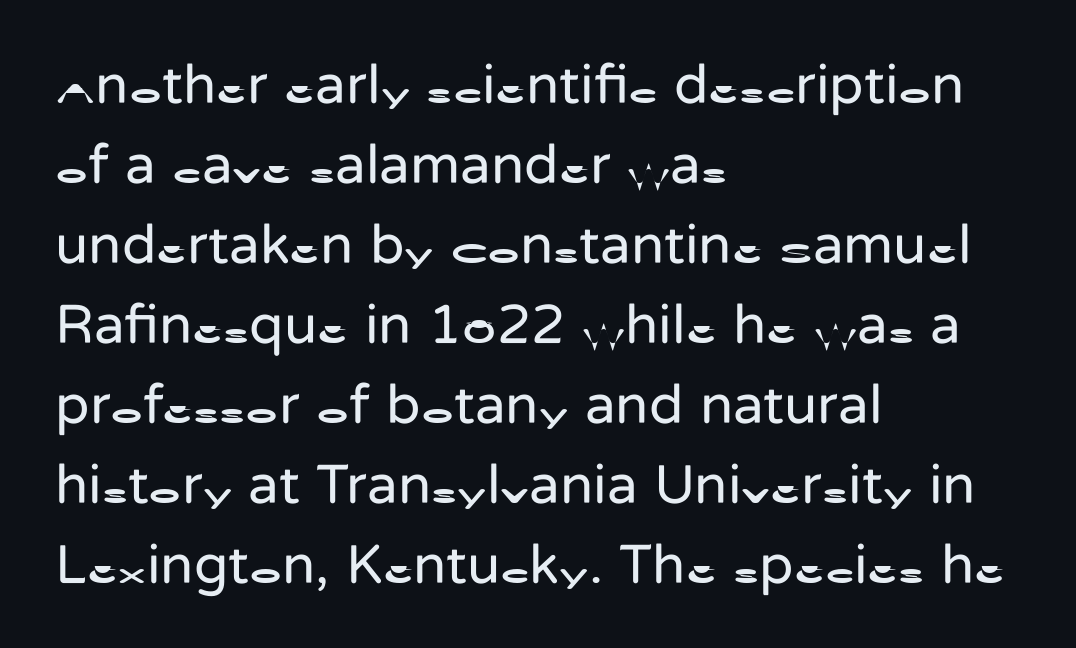
Q: Is the text bold? A: No.
Q: Is the text italic (slanted)? A: No, it is upright.
Q: Is the typeface a serif or a sans-serif typeface? A: Sans-serif.
Q: Is the text underlined? A: No.
Q: How is the paragraph aligned? A: Left-aligned.
Q: Is the spacing between letters normal or unusually wide? A: Normal.
Q: Is the spacing between lines tight, normal or loose? A: Normal.
Q: Width (condensed, normal, or wide)? A: Normal.
Q: Stroke contrast? A: Low.
Q: x-height? A: Medium.
Q: Monospaced? A: No.
